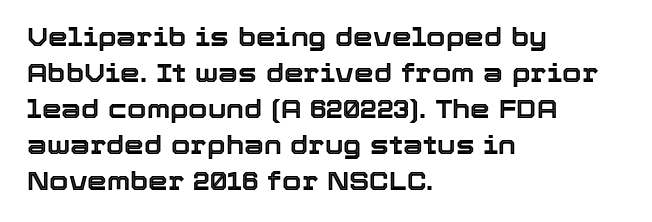
Vertically, the passage feels balanced, rows spaced as you'd expect. Every character sits straight up, as roman type does. A typesetter would call this zero additional tracking. Each line starts at the same left margin while the right side varies. Descenders are the only things crossing below the line.
